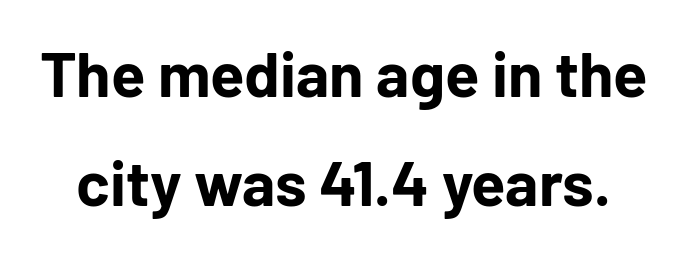
Q: Is the text bold? A: Yes.
Q: Is the text italic (slanted)? A: No, it is upright.
Q: Is the typeface a serif or a sans-serif typeface? A: Sans-serif.
Q: Is the text underlined? A: No.
Q: Is the spacing between letters normal or unusually wide? A: Normal.
Q: Width (condensed, normal, or wide)? A: Normal.
Q: Stroke contrast? A: Low.
Q: x-height? A: Medium.
Q: Monospaced? A: No.
